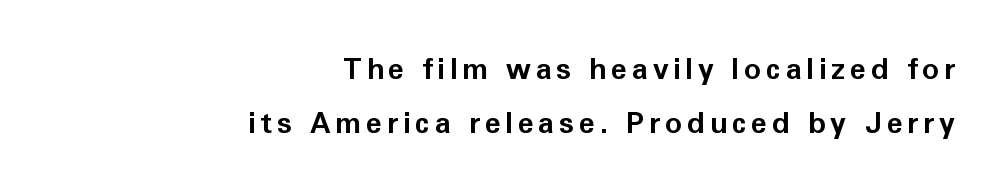
{"serif": "no", "italic": "no", "bold": "yes", "weight": "bold", "width": "normal", "stroke_contrast": "low", "x_height": "medium", "monospaced": "no", "underline": "no", "align": "right", "line_spacing_ratio": 1.87, "glyph_px": 29}
